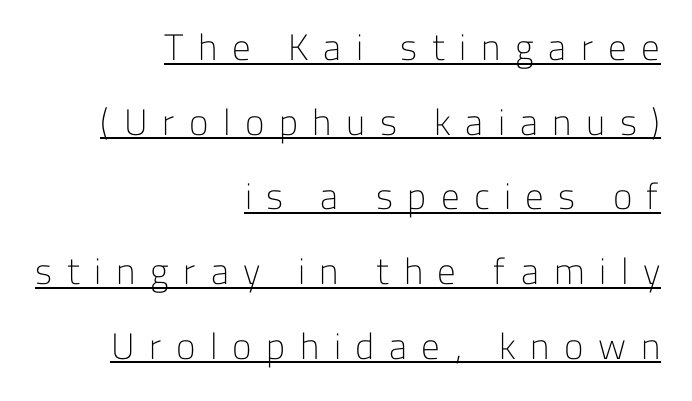
{"serif": "no", "italic": "no", "bold": "no", "weight": "light", "width": "normal", "stroke_contrast": "low", "x_height": "medium", "monospaced": "no", "underline": "yes", "align": "right", "line_spacing": "loose", "line_spacing_ratio": 2.02, "letter_spacing": "wide", "letter_spacing_em": 0.39, "glyph_px": 37}
